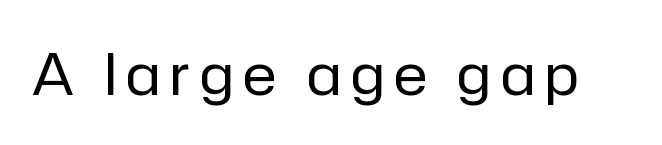
Character widths vary here, with narrow letters taking less room than wide ones. The weight tops out at a normal text grade. Serif or sans? Sans — the stroke terminals are bare. Any mark beneath the type? The region is blank. If you drew a line through each stem, it would be perfectly vertical.
